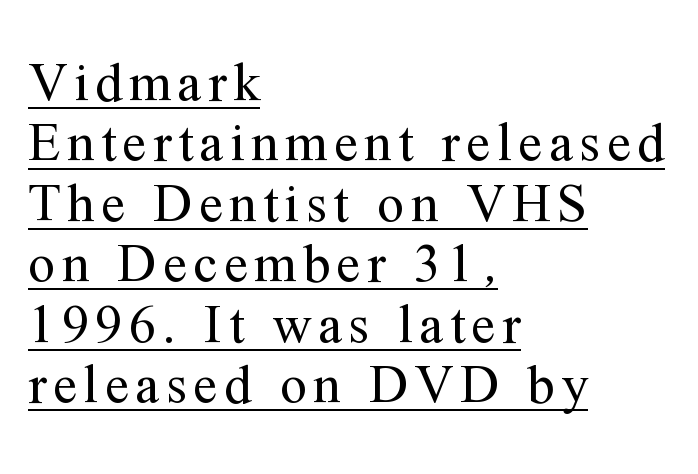
The image shows 54 px regular-weight serif type, upright; set left-aligned, tight line spacing (1.12x), underlined; medium stroke contrast and a medium x-height.
